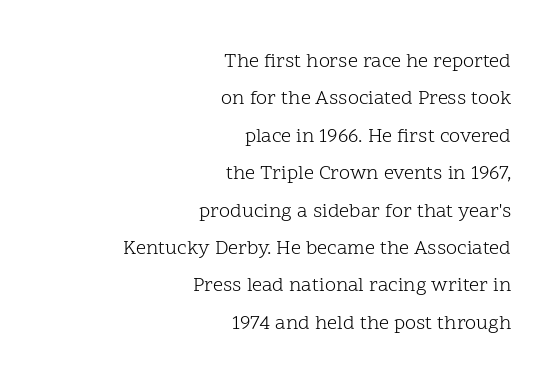
{"italic": "no", "bold": "no", "underline": "no", "align": "right", "line_spacing_ratio": 1.87, "letter_spacing": "normal", "letter_spacing_em": 0.0, "glyph_px": 20}
